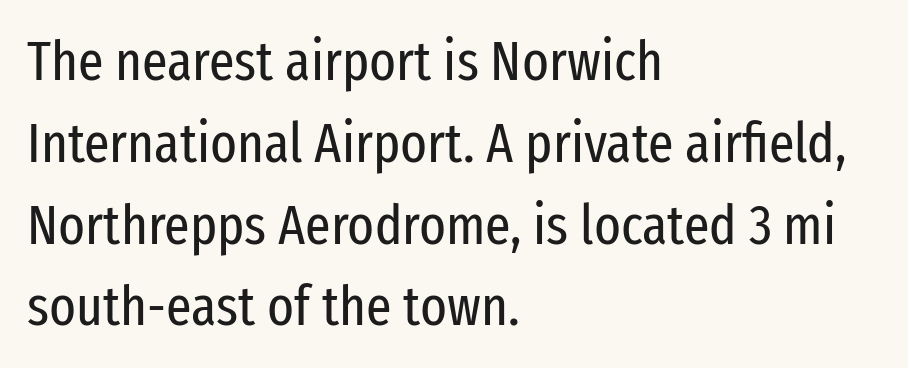
{"serif": "no", "italic": "no", "bold": "no", "weight": "regular", "width": "condensed", "stroke_contrast": "low", "x_height": "medium", "monospaced": "no", "underline": "no", "align": "left", "line_spacing": "normal", "line_spacing_ratio": 1.46, "letter_spacing": "normal", "letter_spacing_em": 0.0, "glyph_px": 56}
